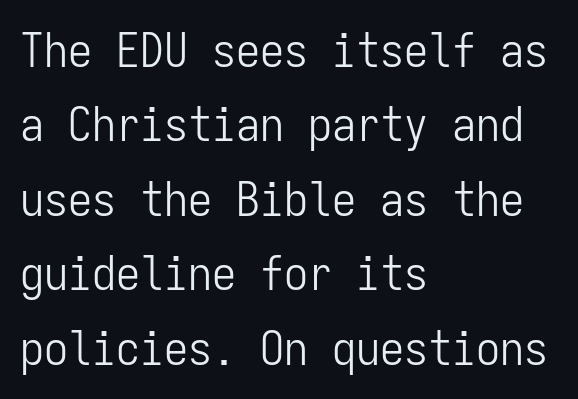
{"serif": "no", "italic": "no", "bold": "no", "weight": "light", "width": "condensed", "stroke_contrast": "low", "x_height": "medium", "monospaced": "yes", "underline": "no", "align": "left", "line_spacing": "normal", "line_spacing_ratio": 1.55, "letter_spacing": "normal", "letter_spacing_em": 0.0, "glyph_px": 48}
